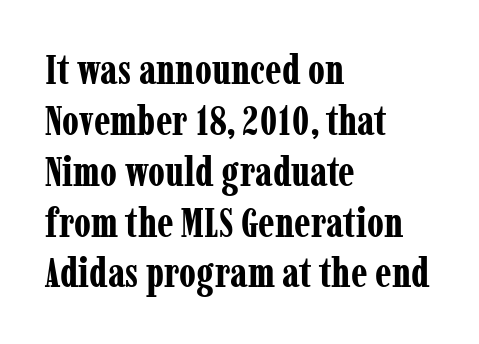
The image shows 41 px bold, condensed serif type, upright; set left-aligned, line spacing 1.24x, normal letter spacing, not underlined; low stroke contrast and a medium x-height.
